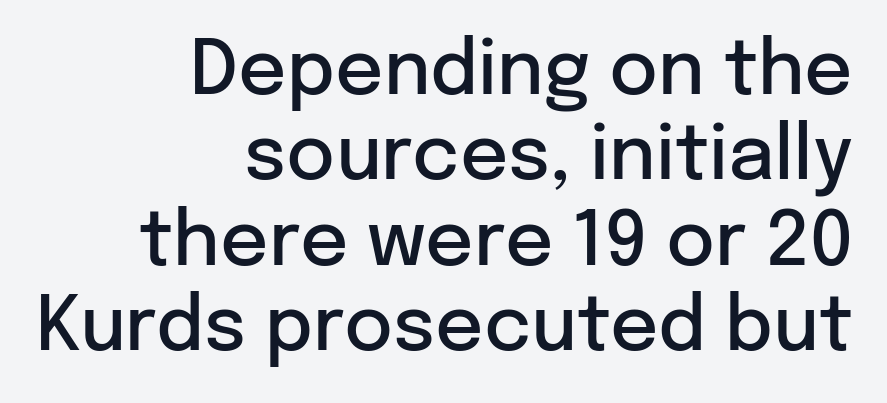
{"serif": "no", "italic": "no", "bold": "semi", "weight": "semibold", "width": "normal", "stroke_contrast": "low", "x_height": "medium", "monospaced": "no", "underline": "no", "align": "right", "line_spacing": "tight", "line_spacing_ratio": 1.14, "letter_spacing": "normal", "letter_spacing_em": 0.0, "glyph_px": 75}
